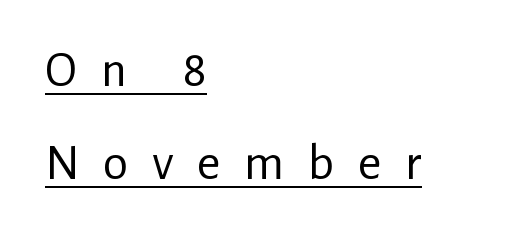
The image shows 51 px regular-weight sans-serif type, upright; set left-aligned, line spacing 1.83x, unusually wide letter spacing (+0.46 em), underlined; low stroke contrast and a medium x-height.
